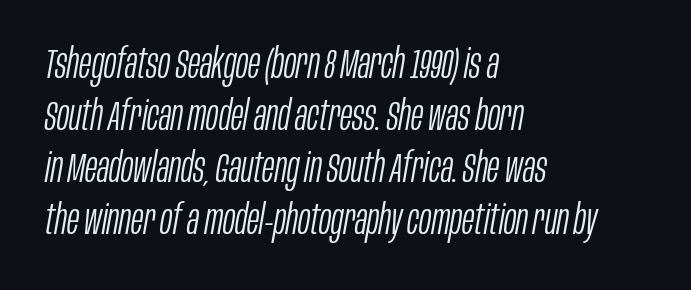
Q: Is the text bold? A: No.
Q: Is the text italic (slanted)? A: Yes, it leans right by about 10 degrees.
Q: Is the text underlined? A: No.
Q: How is the paragraph aligned? A: Left-aligned.
Q: Is the spacing between letters normal or unusually wide? A: Normal.
Q: Is the spacing between lines tight, normal or loose? A: Normal.
Q: Width (condensed, normal, or wide)? A: Condensed.
Q: Stroke contrast? A: Low.
Q: x-height? A: Large.
Q: Monospaced? A: No.
